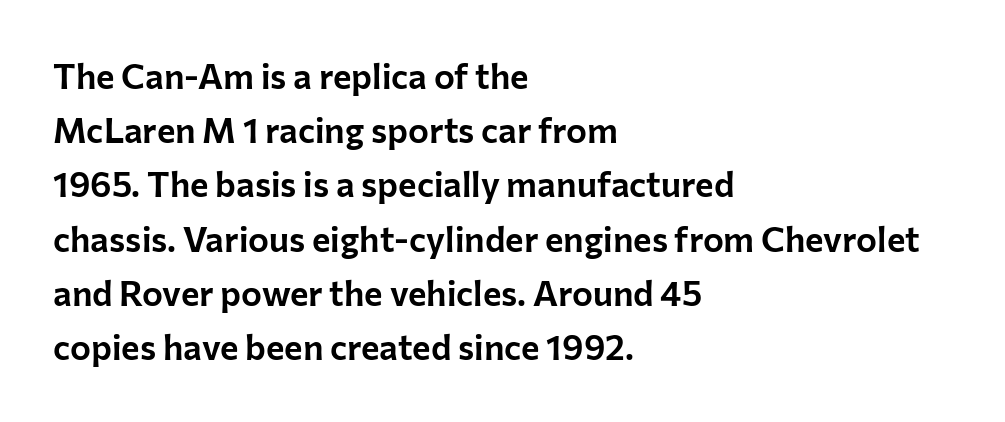
Q: Is the text italic (slanted)? A: No, it is upright.
Q: Is the typeface a serif or a sans-serif typeface? A: Sans-serif.
Q: Is the text underlined? A: No.
Q: How is the paragraph aligned? A: Left-aligned.
Q: Is the spacing between letters normal or unusually wide? A: Normal.
Q: Is the spacing between lines tight, normal or loose? A: Normal.
Q: Width (condensed, normal, or wide)? A: Normal.
Q: Stroke contrast? A: Low.
Q: x-height? A: Medium.
Q: Monospaced? A: No.
